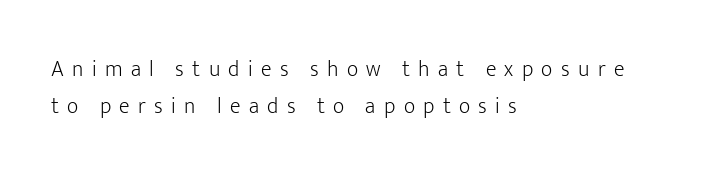
{"italic": "no", "bold": "no", "underline": "no", "align": "left", "line_spacing": "normal", "line_spacing_ratio": 1.68, "letter_spacing": "wide", "letter_spacing_em": 0.38, "glyph_px": 22}
